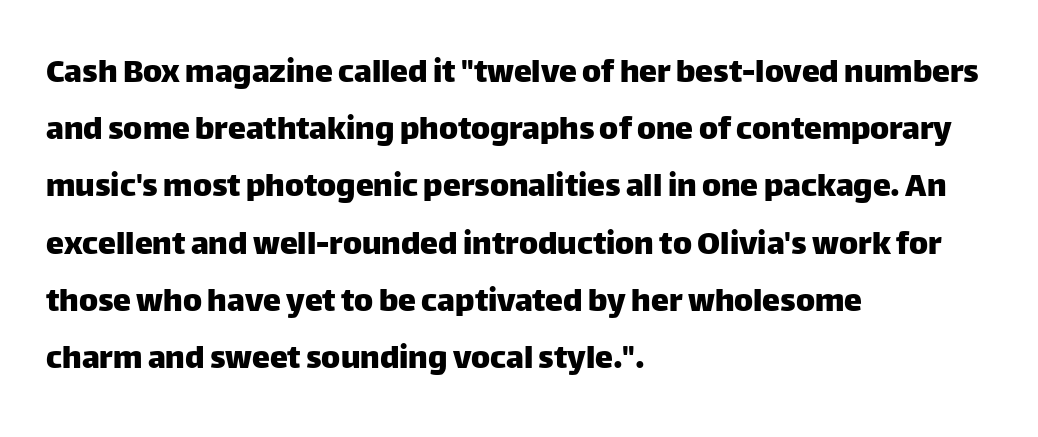
Varying glyph widths throughout — classic text-font behaviour. The text was rendered using a sans face with plain stroke endings. This is roman type, the default non-slanted kind. Reading down the column, the eye jumps a familiar distance to each next line.
